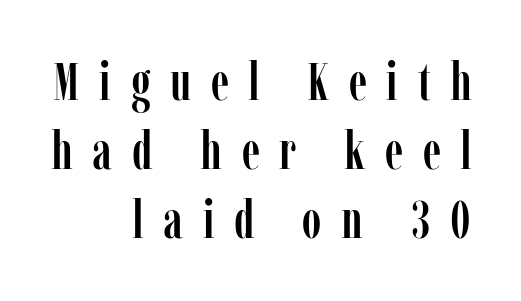
The rows are spaced the way most documents space them. Think of a printed novel: that variable character pitch is what you see here. The lines in this sample share a right terminus and differ only in where they begin. A roman cut, with each character standing at attention. Unmarked baselines from the first word to the last.
